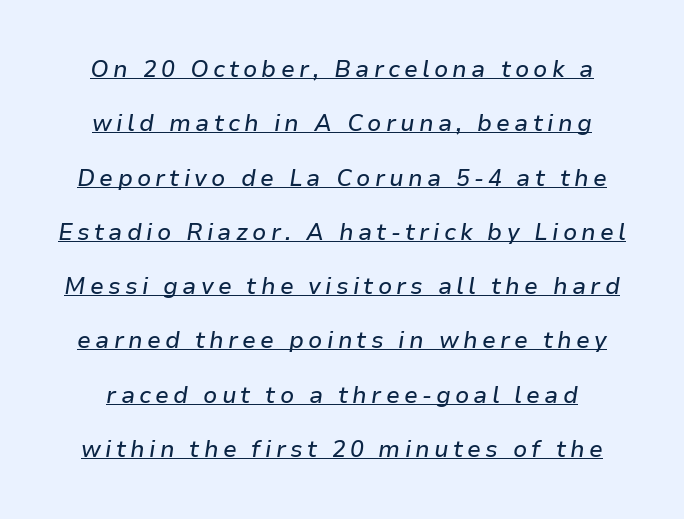
The image shows 23 px text type, italic (leaning right); set loose line spacing (2.36x), underlined.
